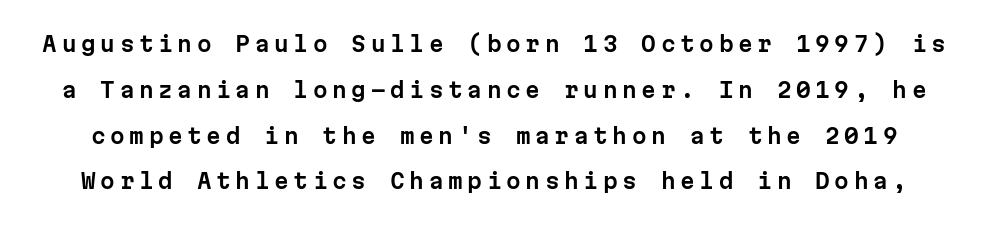
{"italic": "no", "underline": "no", "line_spacing": "loose", "line_spacing_ratio": 2.18, "letter_spacing": "wide", "letter_spacing_em": 0.22, "glyph_px": 21}
